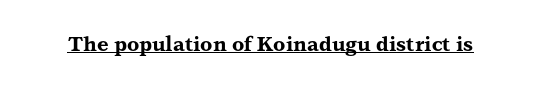
Weight: bold. Is the letter spacing exaggerated? No — it looks like the ordinary default. In designer terms, the underline attribute is active on this setting. A roman cut, with each character standing at attention.
